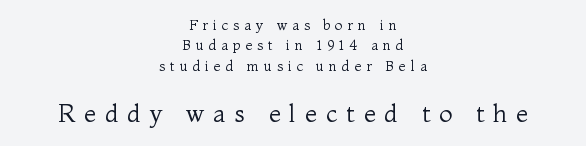
{"italic": "no", "bold": "no", "underline": "no", "align": "center", "line_spacing": "normal", "line_spacing_ratio": 1.46, "letter_spacing": "wide", "letter_spacing_em": 0.35, "larger_block": "second", "size_ratio": 1.79, "glyph_px": 25}
